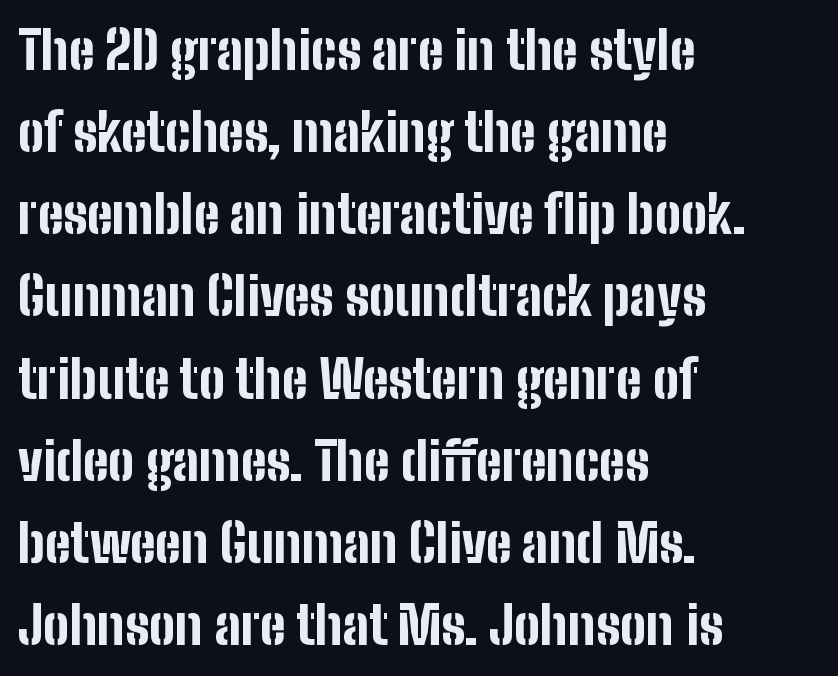
Q: Is the text bold? A: Yes.
Q: Is the text italic (slanted)? A: No, it is upright.
Q: Is the typeface a serif or a sans-serif typeface? A: Sans-serif.
Q: Is the text underlined? A: No.
Q: How is the paragraph aligned? A: Left-aligned.
Q: Is the spacing between letters normal or unusually wide? A: Normal.
Q: Is the spacing between lines tight, normal or loose? A: Normal.
Q: Width (condensed, normal, or wide)? A: Condensed.
Q: Stroke contrast? A: Low.
Q: x-height? A: Medium.
Q: Monospaced? A: No.
